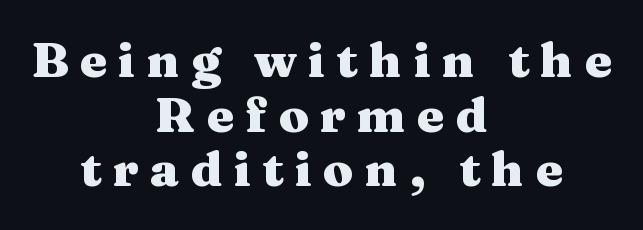
Check under the words: just untouched page. Typographically, this falls in the serif category. No italicization has been applied; the sample stays upright. Loose tracking; the words dissolve into strings of separated letters. The space between consecutive lines is stingy.
